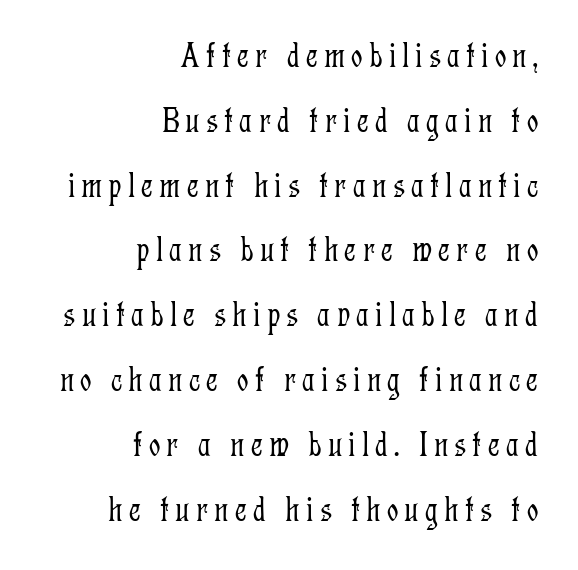
These lines are rendered in a variable-pitch font. In terms of posture, this sample is upright. Compared with a typical body face, this is equally light or lighter still. Serifs: yes, visible at the terminals of the letterforms. The paragraph shown leans on its right margin.
